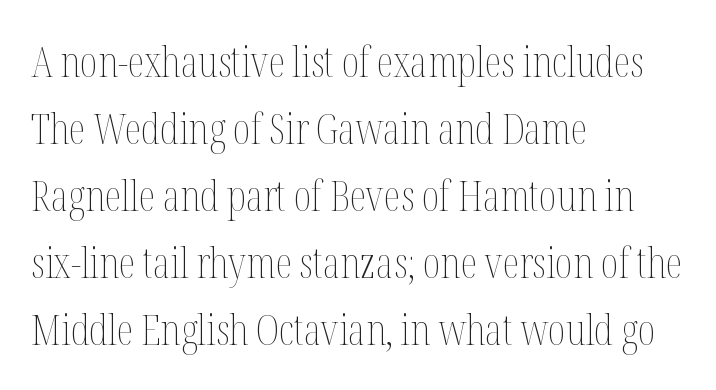
{"italic": "no", "bold": "no", "weight": "thin", "width": "condensed", "stroke_contrast": "medium", "x_height": "medium", "monospaced": "no", "underline": "no", "align": "left", "line_spacing": "normal", "line_spacing_ratio": 1.56, "letter_spacing": "normal", "letter_spacing_em": 0.0, "glyph_px": 43}
